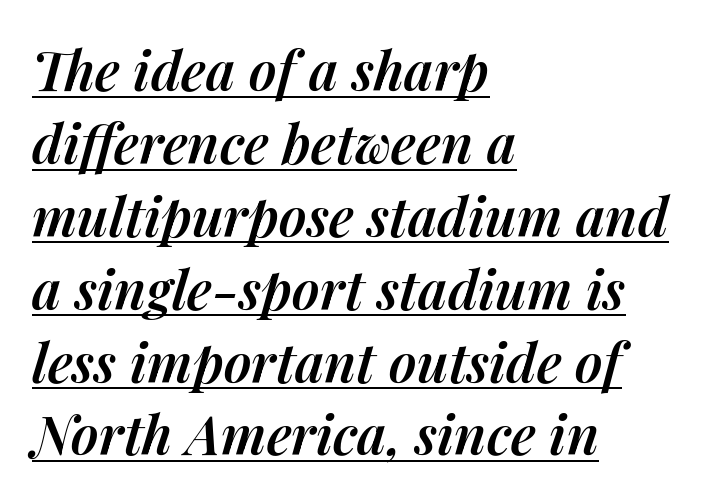
{"italic": "yes", "lean": "right", "slant_degrees": 14, "bold": "semi", "weight": "semibold", "width": "normal", "stroke_contrast": "medium", "x_height": "medium", "monospaced": "no", "underline": "yes", "align": "left", "line_spacing": "normal", "line_spacing_ratio": 1.35, "letter_spacing": "normal", "letter_spacing_em": 0.0, "glyph_px": 54}
